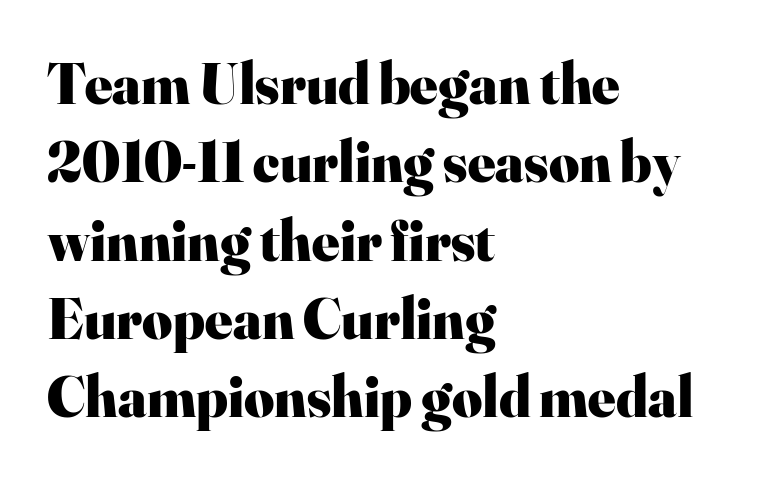
Q: Is the text bold? A: Yes.
Q: Is the text italic (slanted)? A: No, it is upright.
Q: Is the typeface a serif or a sans-serif typeface? A: Serif.
Q: Is the text underlined? A: No.
Q: How is the paragraph aligned? A: Left-aligned.
Q: Is the spacing between letters normal or unusually wide? A: Normal.
Q: Is the spacing between lines tight, normal or loose? A: Normal.
Q: Width (condensed, normal, or wide)? A: Normal.
Q: Stroke contrast? A: High.
Q: x-height? A: Small.
Q: Monospaced? A: No.
